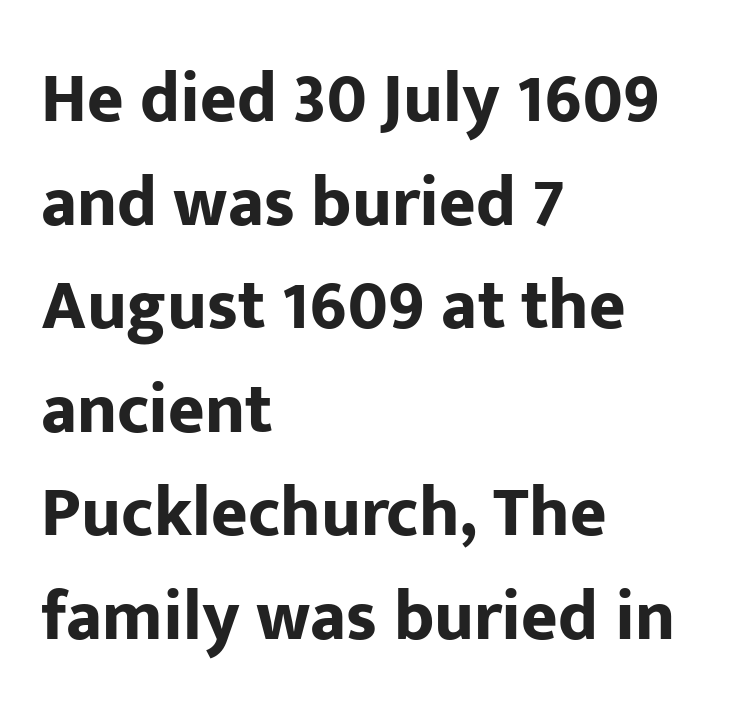
{"serif": "no", "italic": "no", "bold": "yes", "weight": "bold", "width": "normal", "stroke_contrast": "low", "x_height": "medium", "monospaced": "no", "underline": "no", "align": "left", "line_spacing": "normal", "line_spacing_ratio": 1.48, "letter_spacing": "normal", "letter_spacing_em": 0.0, "glyph_px": 70}
